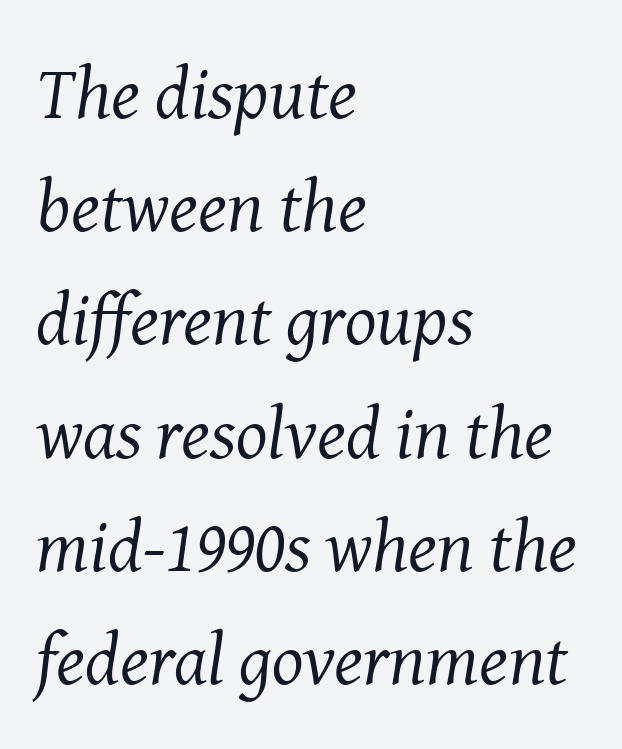
{"serif": "yes", "italic": "yes", "lean": "right", "slant_degrees": 8, "bold": "no", "weight": "regular", "width": "normal", "stroke_contrast": "medium", "x_height": "medium", "monospaced": "no", "underline": "no", "align": "left", "line_spacing": "normal", "line_spacing_ratio": 1.53, "letter_spacing": "normal", "letter_spacing_em": 0.0, "glyph_px": 74}
